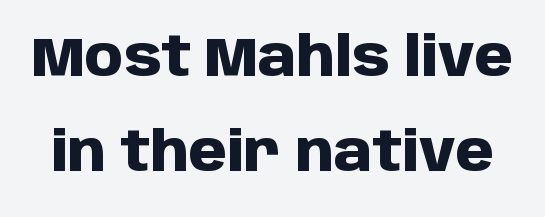
Any mark beneath the type? The region is blank. Type style note: lacks serifs. Short note: letters normally spaced. Strong, thick strokes mark this as bold type.
